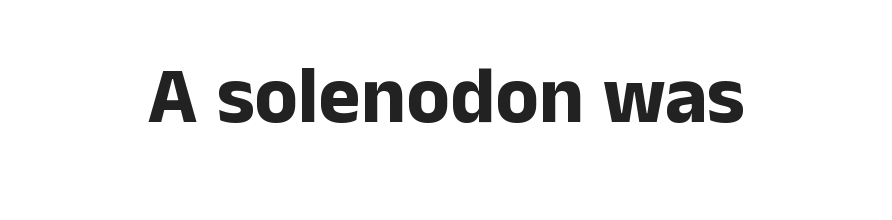
{"serif": "no", "italic": "no", "bold": "yes", "weight": "bold", "width": "normal", "stroke_contrast": "low", "x_height": "medium", "monospaced": "no", "underline": "no", "letter_spacing": "normal", "letter_spacing_em": 0.0, "glyph_px": 80}
